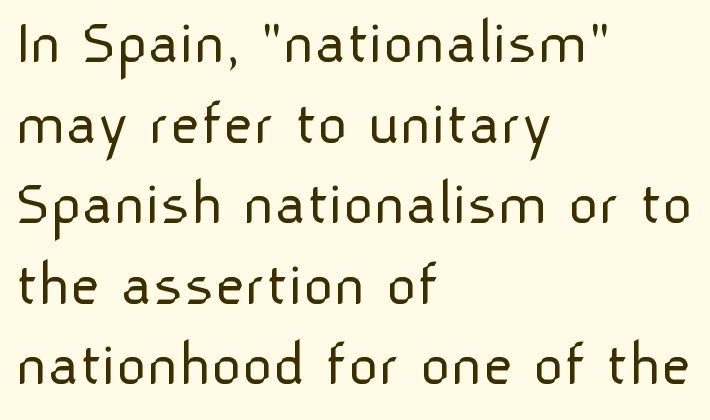
Stroke mass is kept to a normal reading level or below. If you drew a line through each stem, it would be perfectly vertical. Is the block centered? No — it sits flush against the left margin. The font family rendered here belongs to the sans-serif group. Words appear dense and cohesive because spacing is normal.
